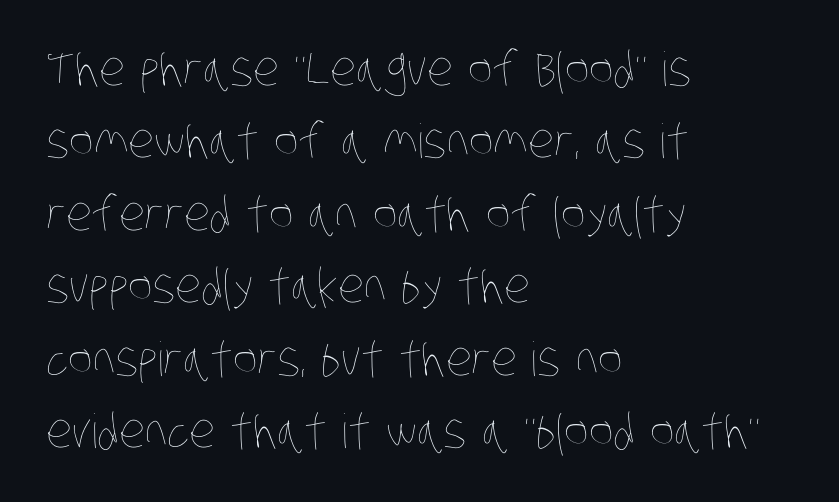
{"bold": "no", "weight": "thin", "width": "condensed", "stroke_contrast": "low", "x_height": "large", "monospaced": "no", "underline": "no", "align": "left", "line_spacing": "normal", "line_spacing_ratio": 1.54, "letter_spacing": "normal", "letter_spacing_em": 0.0, "glyph_px": 47}
